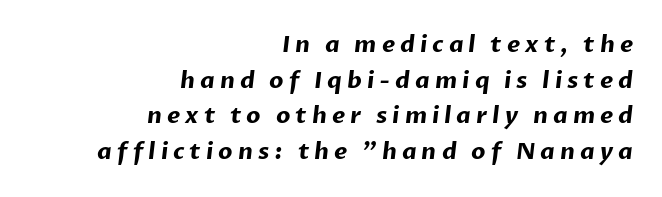
The image shows 23 px bold type; set right-aligned, normal line spacing (1.55x), unusually wide letter spacing (+0.22 em), not underlined.
